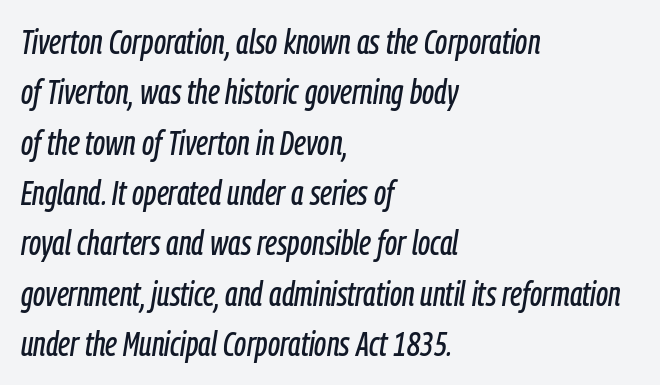
{"italic": "yes", "lean": "right", "slant_degrees": 9, "width": "condensed", "stroke_contrast": "low", "x_height": "medium", "monospaced": "no", "underline": "no", "align": "left", "line_spacing": "normal", "line_spacing_ratio": 1.48, "letter_spacing": "normal", "letter_spacing_em": 0.0, "glyph_px": 34}
